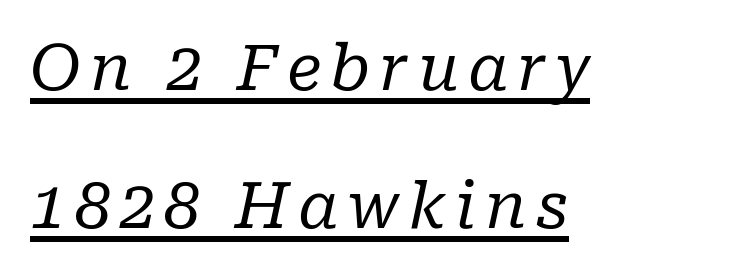
The image shows 64 px regular-weight serif type, italic (leaning right); set left-aligned, loose line spacing (2.15x), underlined; low stroke contrast and a medium x-height.
